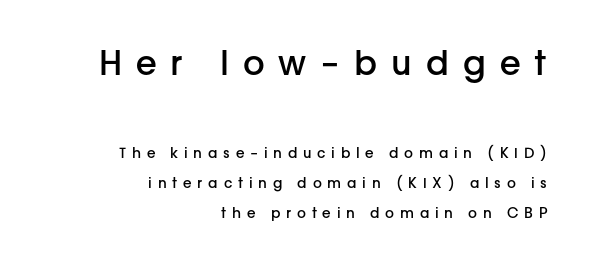
{"serif": "no", "italic": "no", "bold": "semi", "weight": "semibold", "width": "normal", "stroke_contrast": "low", "x_height": "medium", "monospaced": "no", "underline": "no", "align": "right", "line_spacing": "loose", "line_spacing_ratio": 2.15, "letter_spacing": "wide", "letter_spacing_em": 0.41, "larger_block": "first", "size_ratio": 2.43, "glyph_px": 34}
